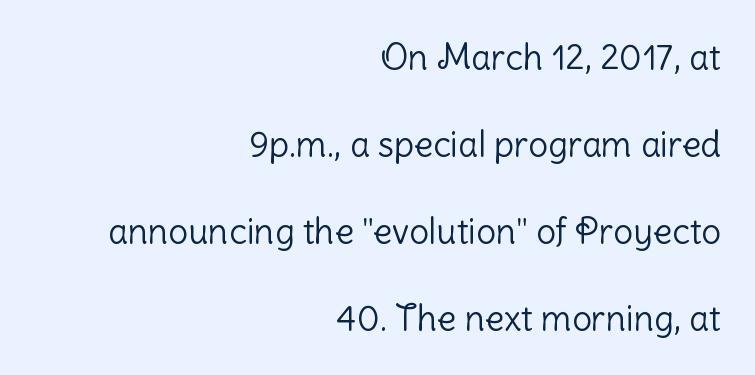
Do the characters align in a grid? No, the font is proportional. Loosely led — the rows are spread out. Ink coverage per letter is moderate at most. These lines stack with their right ends in a neat column. Only glyphs here, with clear space below each row.
